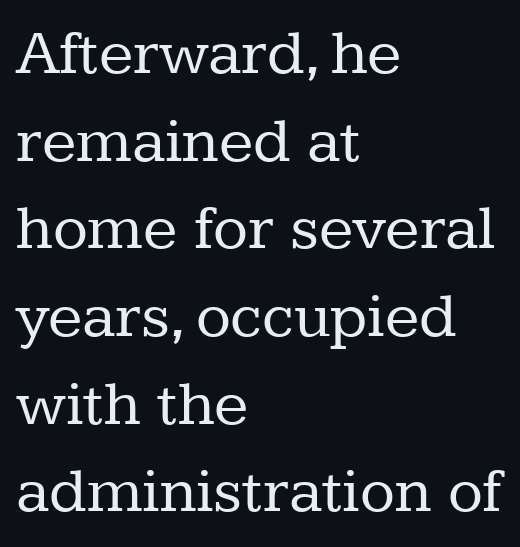
Horizontally, the lines are justified to the leading edge only. These glyphs show unthickened strokes, regular width or finer. A bare baseline throughout the passage. The passage shown is typed in a proportional face where columns would drift. Characters follow at the spacing the type designer built in. Designer's note — italics off, roman on.
